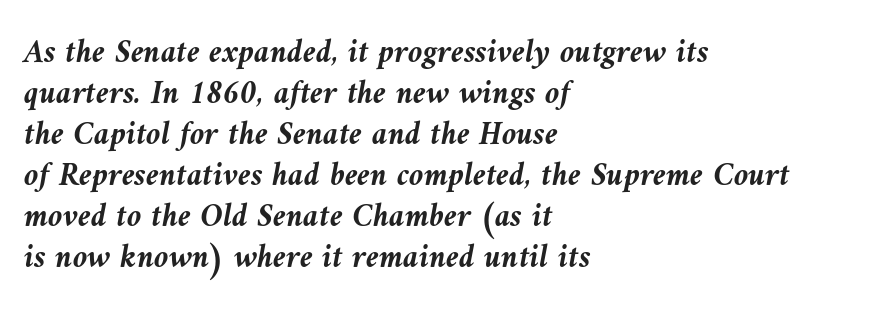
Q: Is the text bold? A: Yes.
Q: Is the text italic (slanted)? A: Yes, it leans left by about 9 degrees.
Q: Is the text underlined? A: No.
Q: How is the paragraph aligned? A: Left-aligned.
Q: Is the spacing between letters normal or unusually wide? A: Normal.
Q: Width (condensed, normal, or wide)? A: Normal.
Q: Stroke contrast? A: Medium.
Q: x-height? A: Medium.
Q: Monospaced? A: No.
